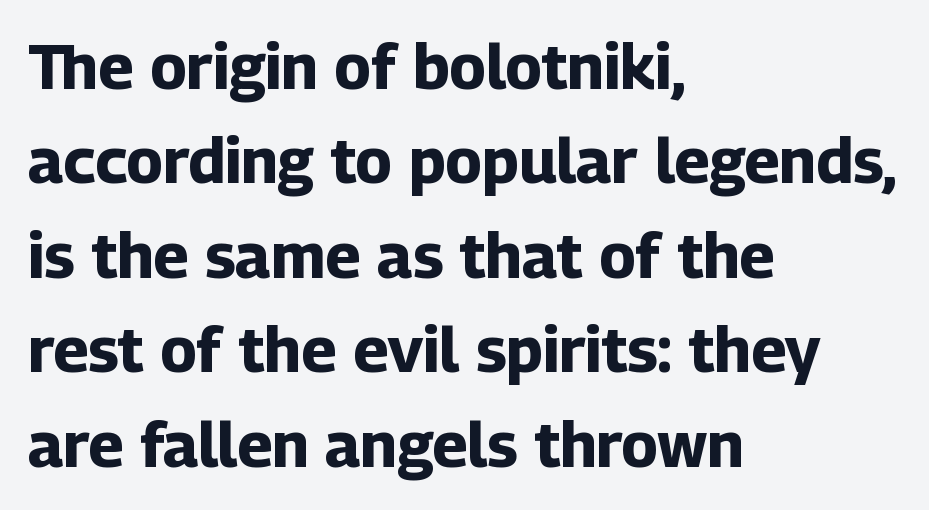
Nothing sits at the stroke ends, so this counts as sans-serif. Do the characters align in a grid? No, the font is proportional. This is roman type, the default non-slanted kind. Caption: multi-line text, flush left, ragged right. Heavy-handed strokes throughout: this text is bold.
